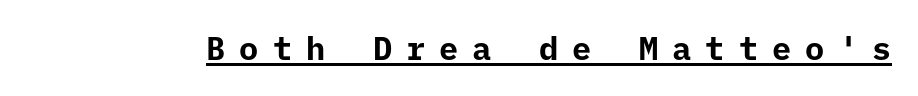
Underlined type. Between one letter and the next there's a generous, obvious gap. This sample has the even, mechanical cadence of fixed-width lettering. The specimen reads as upright at a glance. The passage shown is typeset with a sans-serif family.
